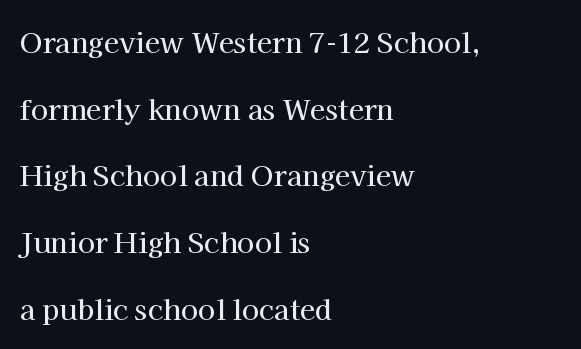
{"serif": "yes", "italic": "no", "width": "normal", "stroke_contrast": "high", "x_height": "medium", "monospaced": "no", "underline": "no", "align": "left", "line_spacing": "loose", "line_spacing_ratio": 2.38, "letter_spacing": "normal", "letter_spacing_em": 0.0, "glyph_px": 28}
